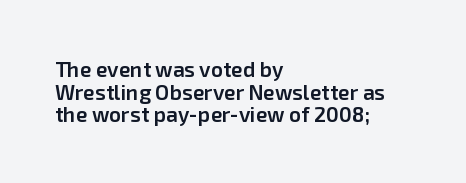
{"italic": "no", "bold": "semi", "underline": "no", "align": "left", "line_spacing": "tight", "line_spacing_ratio": 1.08, "letter_spacing": "normal", "letter_spacing_em": 0.0, "glyph_px": 21}
